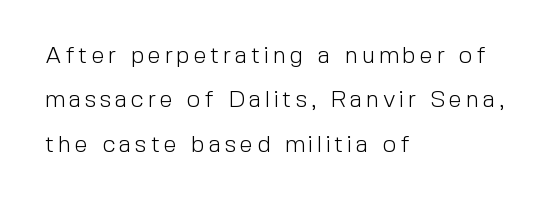
Q: Is the text bold? A: No.
Q: Is the text italic (slanted)? A: No, it is upright.
Q: Is the text underlined? A: No.
Q: How is the paragraph aligned? A: Left-aligned.
